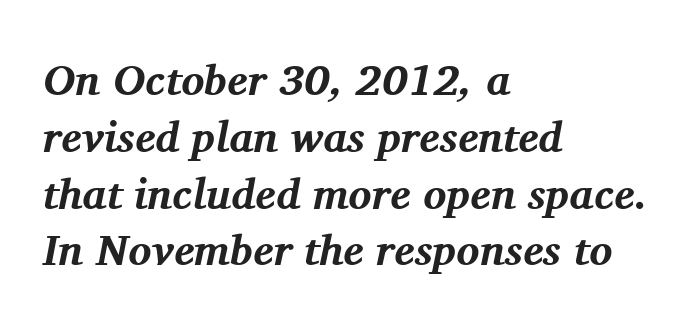
Q: Is the text bold? A: Yes.
Q: Is the text italic (slanted)? A: Yes, it leans right by about 11 degrees.
Q: Is the typeface a serif or a sans-serif typeface? A: Serif.
Q: Is the text underlined? A: No.
Q: How is the paragraph aligned? A: Left-aligned.
Q: Is the spacing between letters normal or unusually wide? A: Normal.
Q: Is the spacing between lines tight, normal or loose? A: Normal.
Q: Width (condensed, normal, or wide)? A: Normal.
Q: Stroke contrast? A: Medium.
Q: x-height? A: Medium.
Q: Monospaced? A: No.
